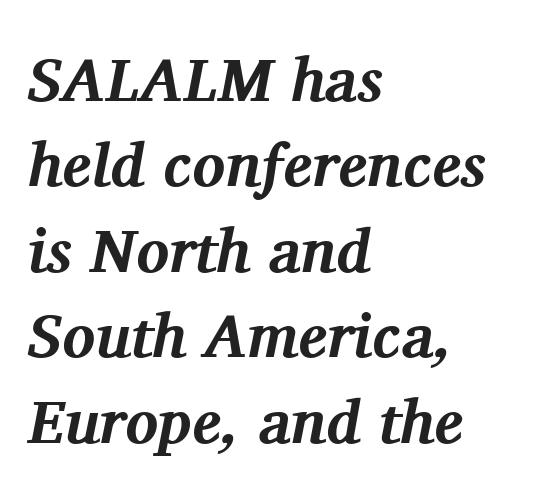
{"serif": "yes", "italic": "yes", "lean": "right", "slant_degrees": 11, "bold": "yes", "weight": "bold", "width": "normal", "stroke_contrast": "medium", "x_height": "medium", "monospaced": "no", "underline": "no", "align": "left", "line_spacing": "normal", "line_spacing_ratio": 1.4, "letter_spacing": "normal", "letter_spacing_em": 0.0, "glyph_px": 61}
